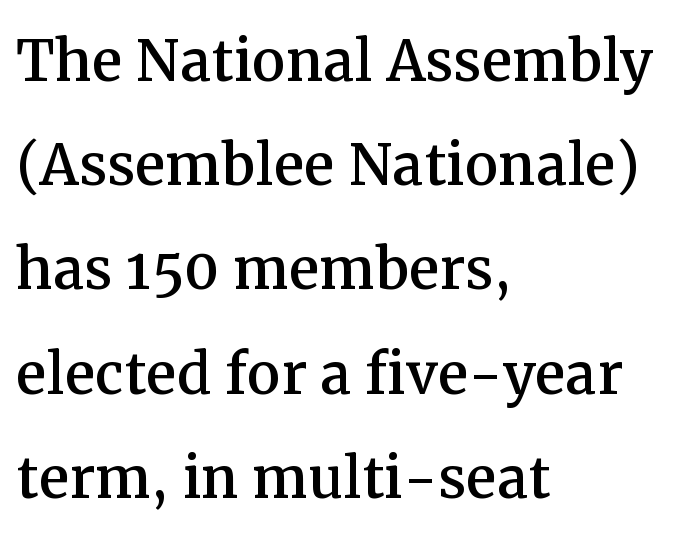
Each row of text sits above clean, open space. Characters follow at the spacing the type designer built in. Layout note: lines flush left. Regarding serifs, this sample has them. This sample uses an upright cut, with every glyph sitting square on the baseline. You could not count columns in this text — the font is proportionally spaced.
